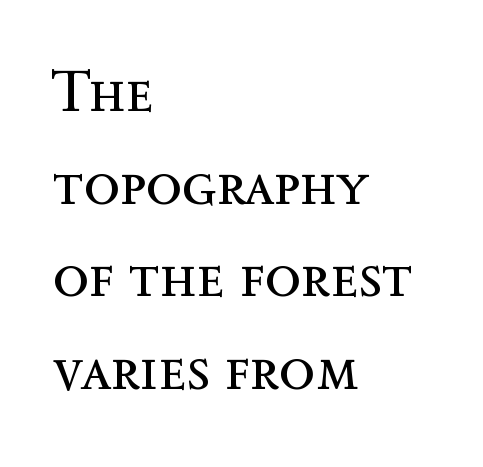
The gaps between neighbouring characters are ordinary and unremarkable. Underline: absent. The compositor pushed each line to the left boundary. No extra ink here — the face is not bold.
